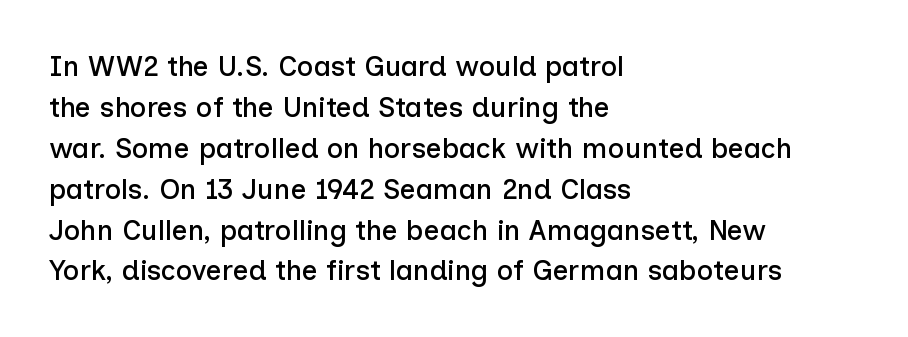
The image shows 28 px sans-serif type, upright; set left-aligned, normal line spacing (1.46x), normal letter spacing, not underlined; low stroke contrast and a medium x-height.
